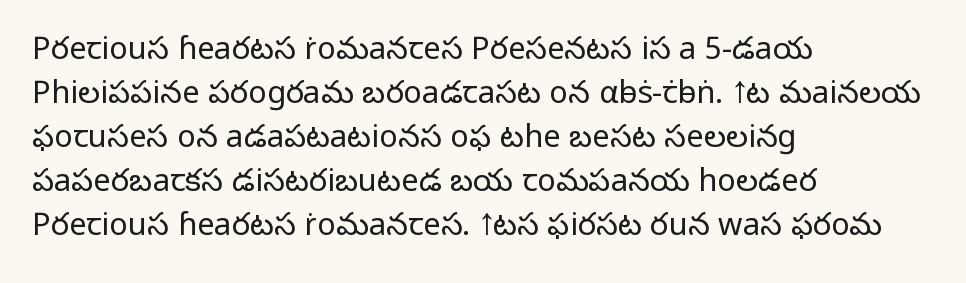
{"serif": "no", "italic": "no", "bold": "no", "weight": "light", "width": "normal", "stroke_contrast": "low", "x_height": "medium", "monospaced": "no", "underline": "no", "align": "left", "line_spacing": "normal", "line_spacing_ratio": 1.42, "letter_spacing": "normal", "letter_spacing_em": 0.0, "glyph_px": 31}
